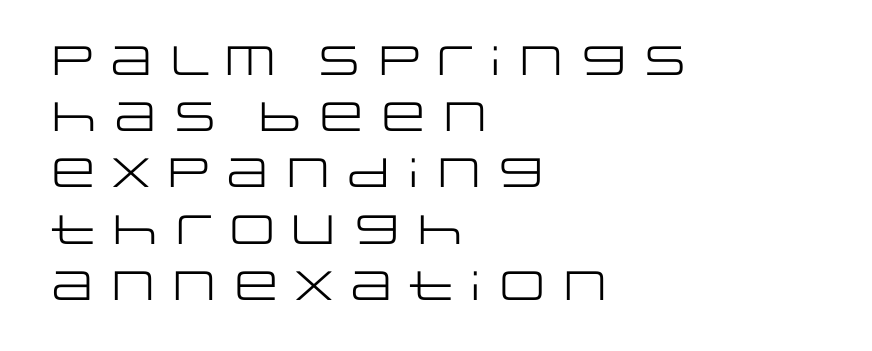
Teacher's note: observe the even left margin — that is flush-left alignment. Proportional: the letters do not fall into vertical columns. Compared with typical body copy, the letter spacing here is the same. No word sits above an underline. Every character sits straight up, as roman type does. Weight: not bold — regular or lighter.
